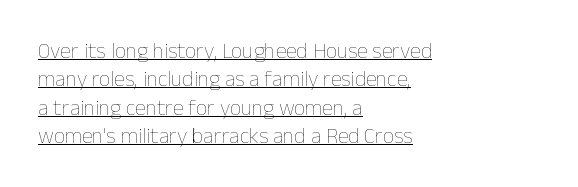
Q: Is the text bold? A: No.
Q: Is the text italic (slanted)? A: No, it is upright.
Q: Is the text underlined? A: Yes.
Q: How is the paragraph aligned? A: Left-aligned.
Q: Is the spacing between letters normal or unusually wide? A: Normal.
Q: Is the spacing between lines tight, normal or loose? A: Normal.
